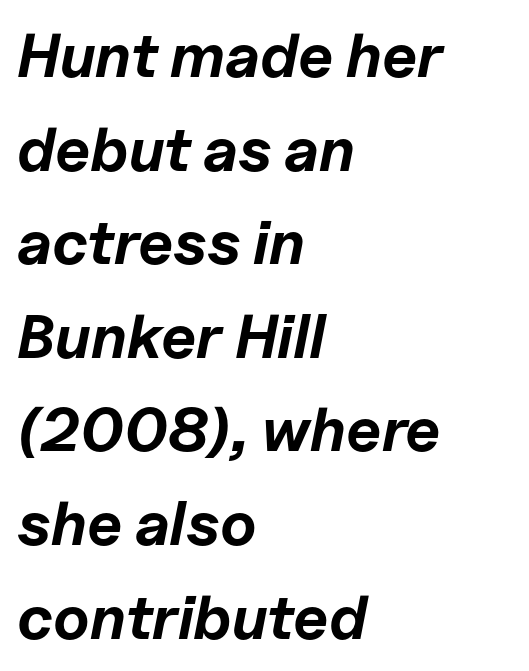
The image shows 62 px bold type, italic (leaning right); set left-aligned, normal line spacing (1.51x), normal letter spacing, not underlined; low stroke contrast and a medium x-height.
